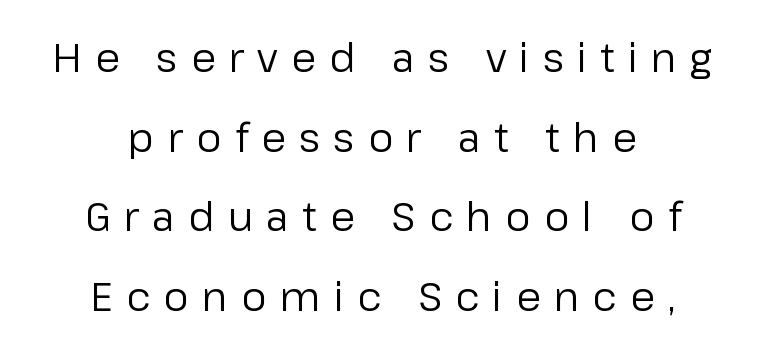
{"serif": "no", "italic": "no", "bold": "no", "weight": "regular", "width": "normal", "stroke_contrast": "low", "x_height": "medium", "monospaced": "no", "underline": "no", "align": "center", "line_spacing": "loose", "line_spacing_ratio": 1.99, "letter_spacing": "wide", "letter_spacing_em": 0.33, "glyph_px": 40}
